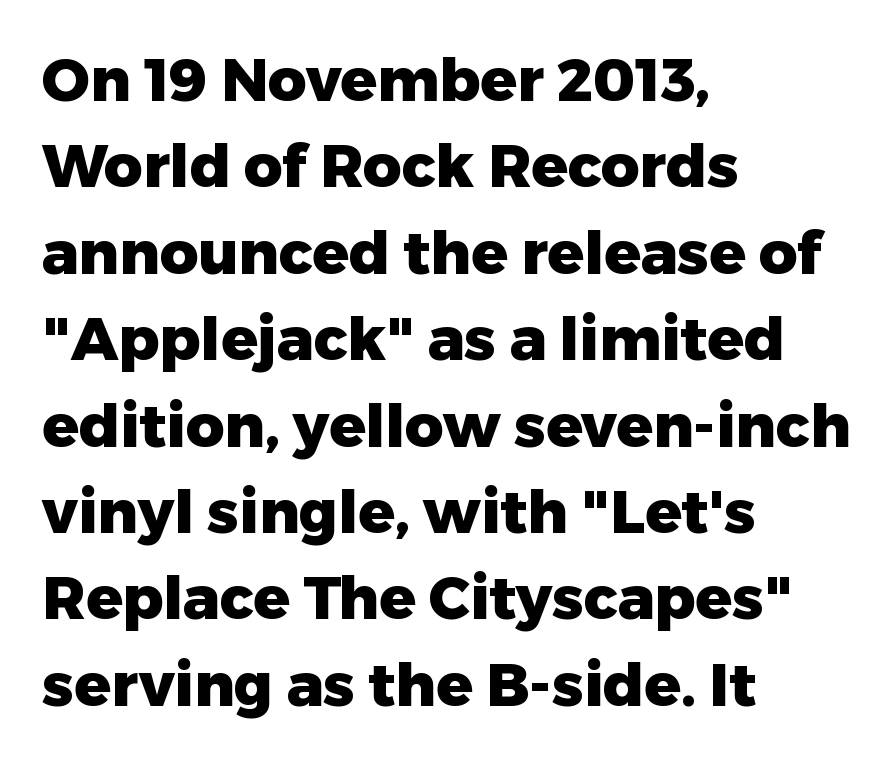
Q: Is the text bold? A: Yes.
Q: Is the text italic (slanted)? A: No, it is upright.
Q: Is the typeface a serif or a sans-serif typeface? A: Sans-serif.
Q: Is the text underlined? A: No.
Q: How is the paragraph aligned? A: Left-aligned.
Q: Is the spacing between letters normal or unusually wide? A: Normal.
Q: Is the spacing between lines tight, normal or loose? A: Normal.
Q: Width (condensed, normal, or wide)? A: Normal.
Q: Stroke contrast? A: Low.
Q: x-height? A: Medium.
Q: Monospaced? A: No.
